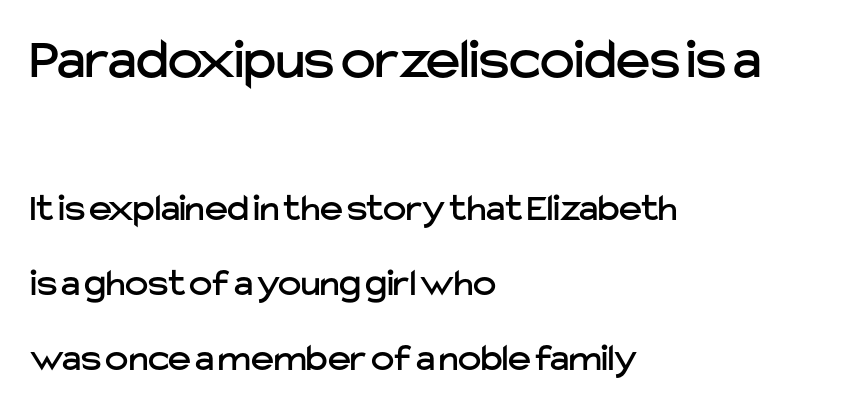
The image shows 58 px sans-serif type, upright; set left-aligned, loose line spacing (1.92x), normal letter spacing, not underlined; the first (top) block is 1.49x larger; low stroke contrast and a medium x-height.
